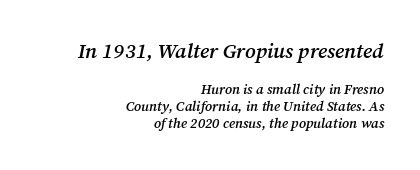
Q: Is the text bold? A: Semi-bold.
Q: Is the text italic (slanted)? A: Yes, it leans right by about 12 degrees.
Q: Is the text underlined? A: No.
Q: How is the paragraph aligned? A: Right-aligned.
Q: Is the spacing between letters normal or unusually wide? A: Normal.
Q: Which block of text is set in a larger size, the first (top) or the second (bottom)? A: The first (top) one.
